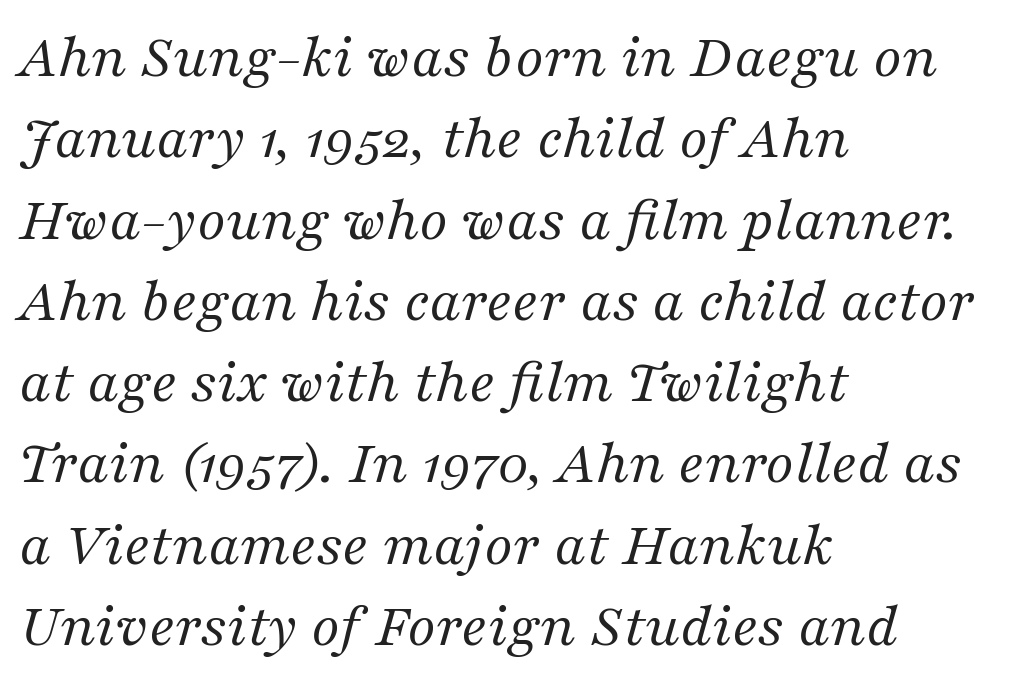
Successive baselines arrive at the customary interval. Check the space under the baseline: it is left empty. In terms of letterspacing, this is plain default setting. Weight: regular or lighter. The typeface chosen for these lines features serifs. Style check: oblique.
